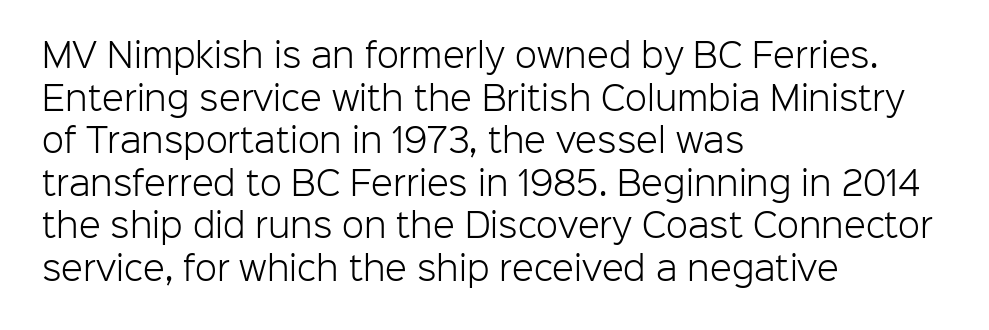
{"serif": "no", "italic": "no", "bold": "no", "weight": "light", "width": "normal", "stroke_contrast": "low", "x_height": "medium", "monospaced": "no", "underline": "no", "align": "left", "line_spacing": "normal", "line_spacing_ratio": 1.33, "letter_spacing": "normal", "letter_spacing_em": 0.0, "glyph_px": 32}
